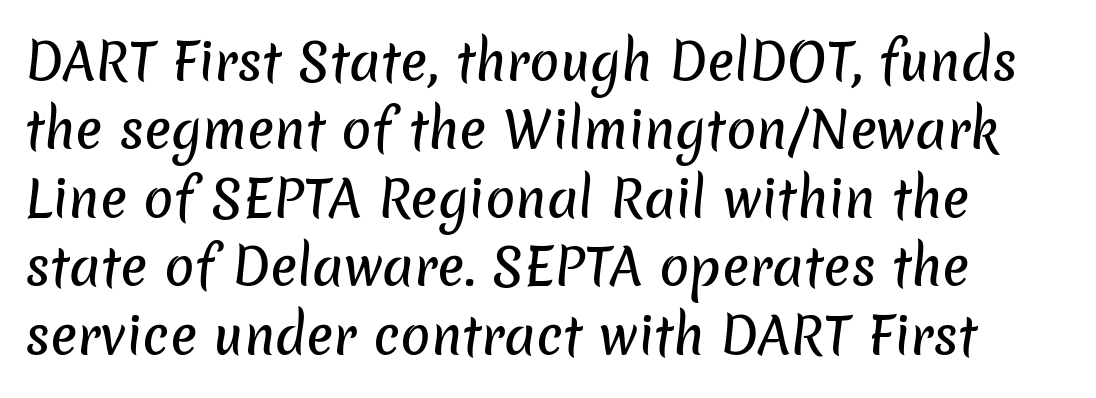
Q: Is the typeface a serif or a sans-serif typeface? A: Sans-serif.
Q: Is the text underlined? A: No.
Q: Is the spacing between letters normal or unusually wide? A: Normal.
Q: Is the spacing between lines tight, normal or loose? A: Normal.
Q: Width (condensed, normal, or wide)? A: Normal.
Q: Stroke contrast? A: Low.
Q: x-height? A: Medium.
Q: Monospaced? A: No.
